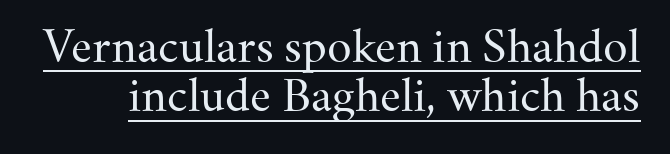
Q: Is the text bold? A: No.
Q: Is the text italic (slanted)? A: No, it is upright.
Q: Is the typeface a serif or a sans-serif typeface? A: Serif.
Q: Is the text underlined? A: Yes.
Q: Is the spacing between letters normal or unusually wide? A: Normal.
Q: Is the spacing between lines tight, normal or loose? A: Tight.
Q: Width (condensed, normal, or wide)? A: Normal.
Q: Stroke contrast? A: Medium.
Q: x-height? A: Small.
Q: Monospaced? A: No.
